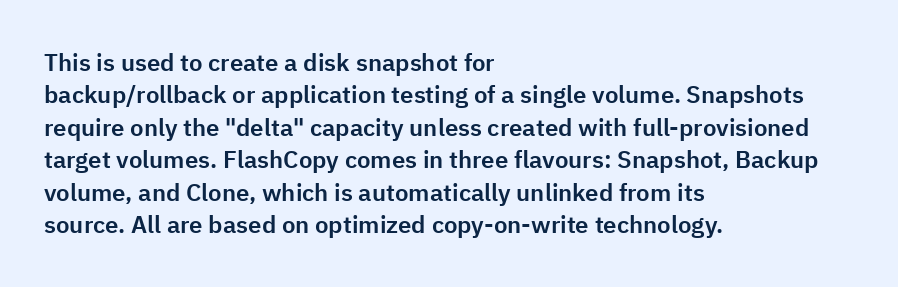
Glyph-to-glyph distance matches everyday printed text. Teacher's note: observe the even left margin — that is flush-left alignment. Type without underlining. This sample keeps an unexceptional amount of space between lines. This is roman type, the default non-slanted kind.
